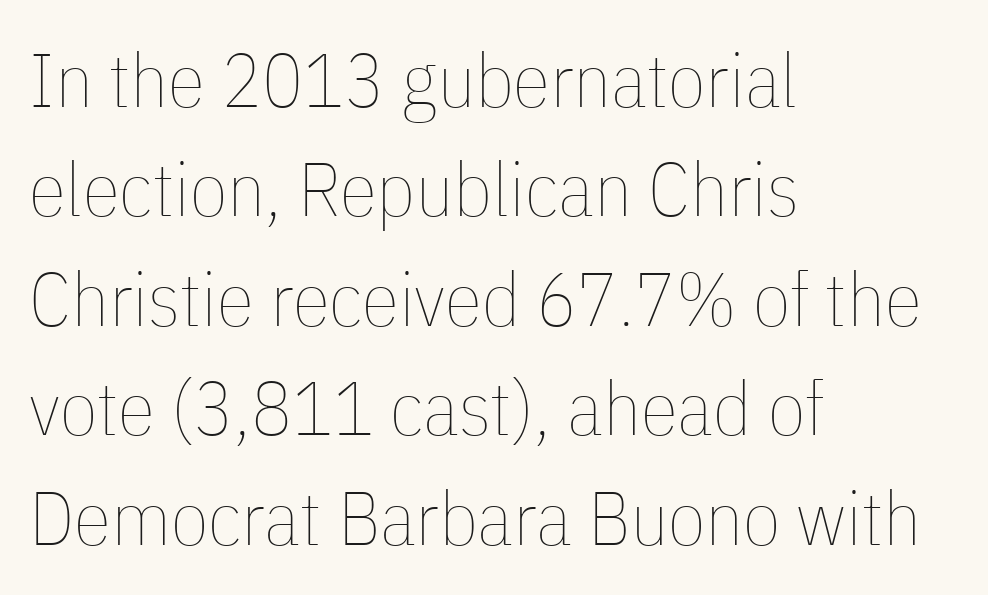
The image shows 76 px thin, condensed type, upright; set left-aligned, normal line spacing (1.44x), normal letter spacing, not underlined; low stroke contrast and a medium x-height.
